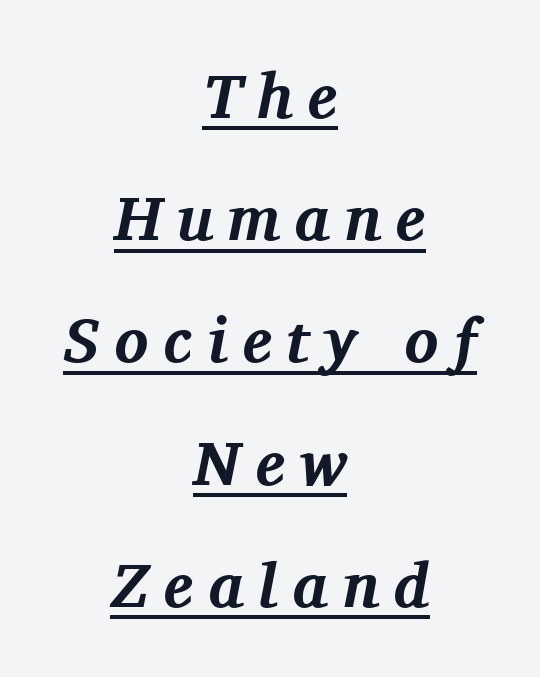
The rendering uses the underline text-decoration. Every row of glyphs is offset so its center matches the block's center. Little horizontal feet cap the strokes, marking this as serif type. One glance says open: line gaps are wider than usual. A dark, heavy texture on the line: the type is bold. Letter spacing: wide.
